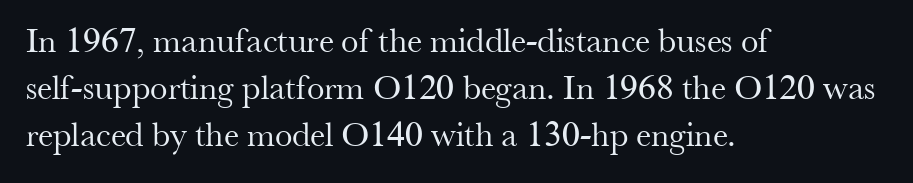
The image shows 35 px regular-weight serif type, upright; set left-aligned, normal line spacing (1.35x), normal letter spacing, not underlined; medium stroke contrast and a small x-height.
